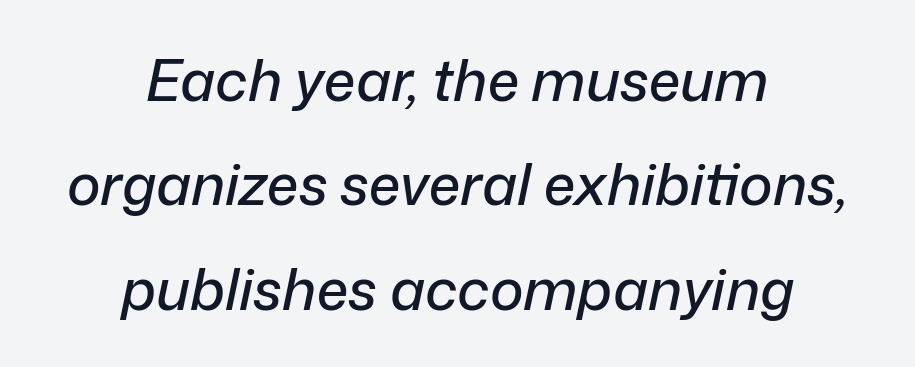
Q: Is the text italic (slanted)? A: Yes, it leans right by about 12 degrees.
Q: Is the text underlined? A: No.
Q: How is the paragraph aligned? A: Centered.
Q: Is the spacing between letters normal or unusually wide? A: Normal.
Q: Width (condensed, normal, or wide)? A: Normal.
Q: Stroke contrast? A: Low.
Q: x-height? A: Medium.
Q: Monospaced? A: No.
